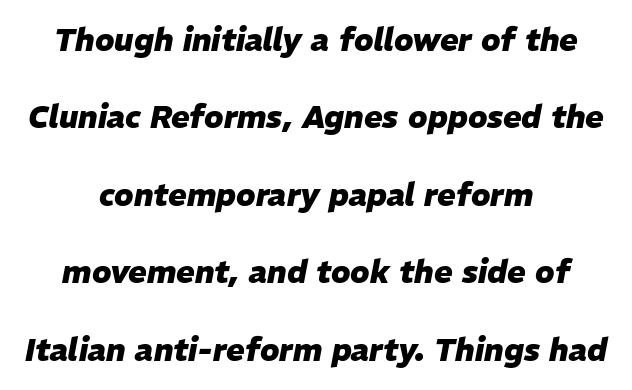
Compared with typical body copy, the letter spacing here is the same. Alignment: centered. Designer's note — italics engaged. Regarding leading, the lines here are spaced well apart.
